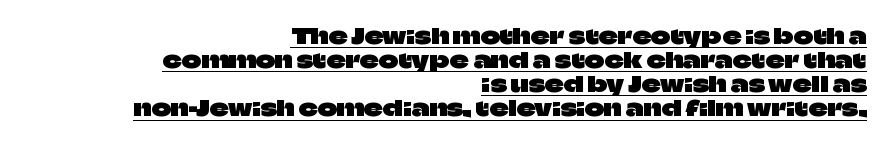
Q: Is the text italic (slanted)? A: No, it is upright.
Q: Is the text underlined? A: Yes.
Q: How is the paragraph aligned? A: Right-aligned.
Q: Is the spacing between letters normal or unusually wide? A: Normal.
Q: Is the spacing between lines tight, normal or loose? A: Tight.
